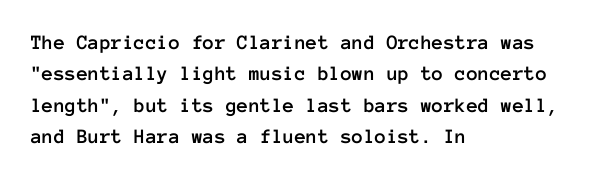
{"italic": "no", "underline": "no", "align": "left", "line_spacing": "normal", "line_spacing_ratio": 1.49, "letter_spacing": "normal", "letter_spacing_em": 0.0, "glyph_px": 21}
